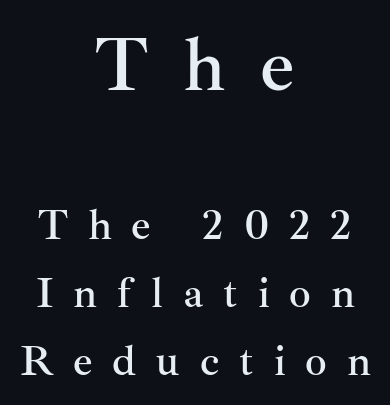
{"serif": "yes", "italic": "no", "width": "normal", "stroke_contrast": "medium", "x_height": "small", "monospaced": "no", "underline": "no", "align": "center", "line_spacing": "normal", "line_spacing_ratio": 1.58, "letter_spacing": "wide", "letter_spacing_em": 0.46, "larger_block": "first", "size_ratio": 1.77, "glyph_px": 76}
